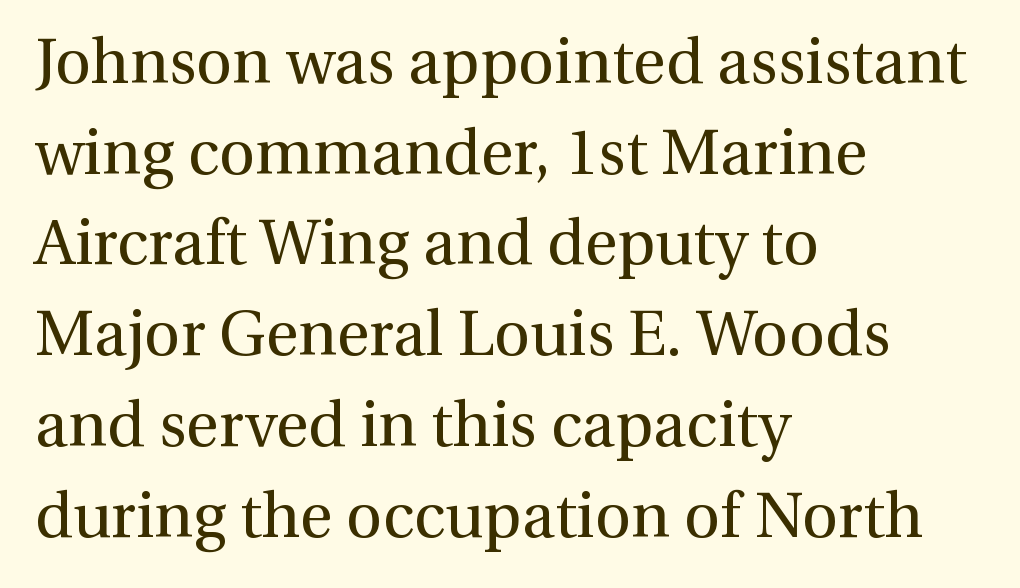
The image shows 63 px regular-weight serif type, upright; set left-aligned, normal line spacing (1.44x), normal letter spacing, not underlined; medium stroke contrast and a medium x-height.
